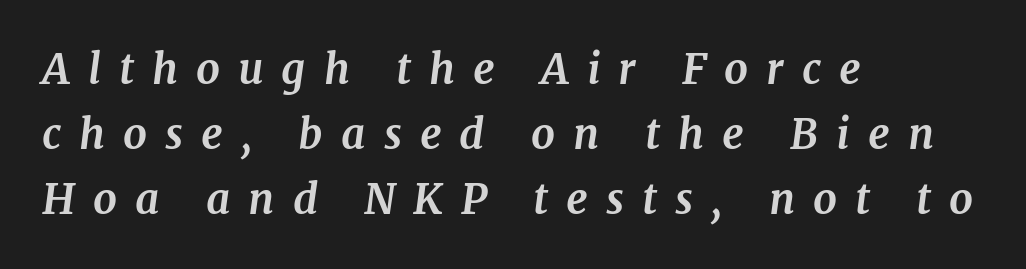
Q: Is the text bold? A: Yes.
Q: Is the text italic (slanted)? A: Yes, it leans right by about 7 degrees.
Q: Is the typeface a serif or a sans-serif typeface? A: Serif.
Q: Is the text underlined? A: No.
Q: How is the paragraph aligned? A: Left-aligned.
Q: Is the spacing between letters normal or unusually wide? A: Unusually wide.
Q: Is the spacing between lines tight, normal or loose? A: Normal.
Q: Width (condensed, normal, or wide)? A: Normal.
Q: Stroke contrast? A: Medium.
Q: x-height? A: Medium.
Q: Monospaced? A: No.
